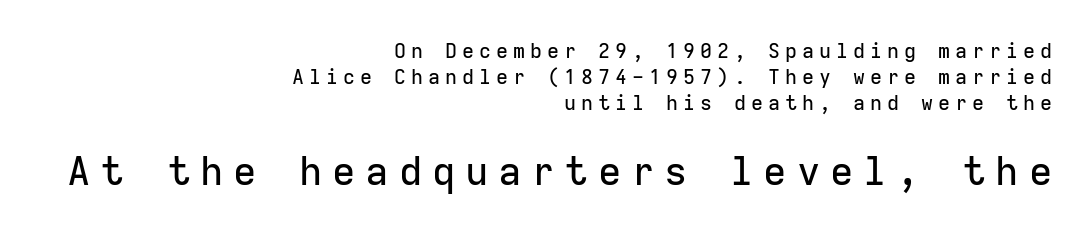
Q: Is the text italic (slanted)? A: No, it is upright.
Q: Is the typeface a serif or a sans-serif typeface? A: Sans-serif.
Q: Is the text underlined? A: No.
Q: How is the paragraph aligned? A: Right-aligned.
Q: Is the spacing between letters normal or unusually wide? A: Unusually wide.
Q: Is the spacing between lines tight, normal or loose? A: Normal.
Q: Which block of text is set in a larger size, the first (top) or the second (bottom)? A: The second (bottom) one.
Q: Width (condensed, normal, or wide)? A: Normal.
Q: Stroke contrast? A: Low.
Q: x-height? A: Medium.
Q: Monospaced? A: Yes.
